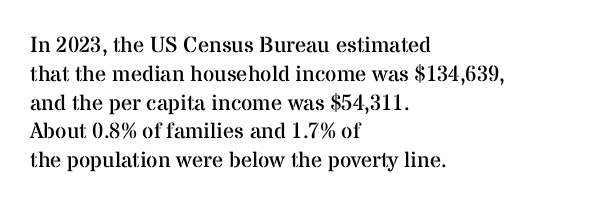
{"italic": "no", "bold": "no", "underline": "no", "align": "left", "line_spacing": "normal", "line_spacing_ratio": 1.31, "letter_spacing": "normal", "letter_spacing_em": 0.0, "glyph_px": 22}
